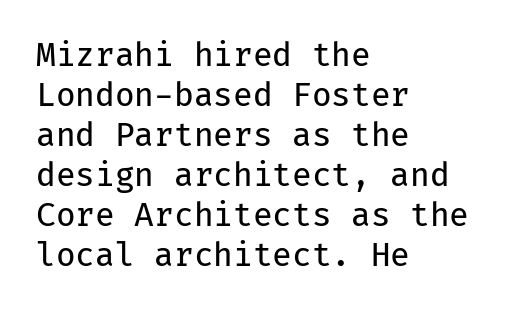
Beneath every word, the page is bare. Caption: multi-line text, flush left, ragged right. You could count columns in this text — the font is strictly monospaced. Ascenders rise straight up at ninety degrees. What's the leading like? Ordinary, nothing unusual.
